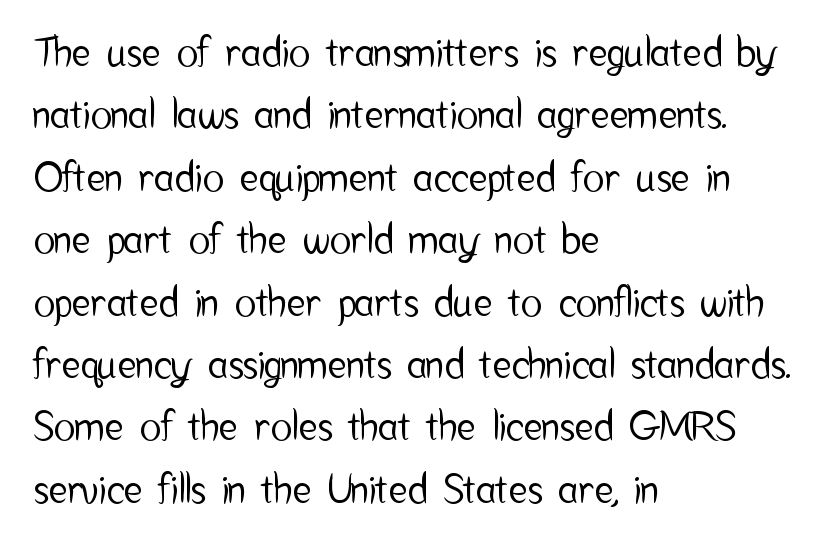
Q: Is the text italic (slanted)? A: No, it is upright.
Q: Is the typeface a serif or a sans-serif typeface? A: Sans-serif.
Q: Is the text underlined? A: No.
Q: How is the paragraph aligned? A: Left-aligned.
Q: Is the spacing between letters normal or unusually wide? A: Normal.
Q: Is the spacing between lines tight, normal or loose? A: Normal.
Q: Width (condensed, normal, or wide)? A: Condensed.
Q: Stroke contrast? A: Low.
Q: x-height? A: Medium.
Q: Monospaced? A: No.
